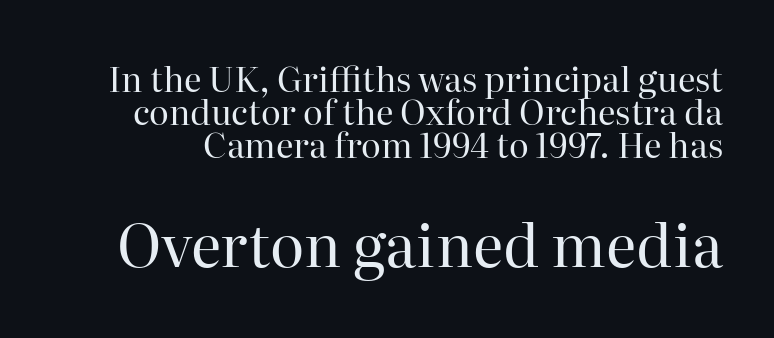
Q: Is the text bold? A: No.
Q: Is the text italic (slanted)? A: No, it is upright.
Q: Is the typeface a serif or a sans-serif typeface? A: Serif.
Q: Is the text underlined? A: No.
Q: Is the spacing between letters normal or unusually wide? A: Normal.
Q: Is the spacing between lines tight, normal or loose? A: Tight.
Q: Which block of text is set in a larger size, the first (top) or the second (bottom)? A: The second (bottom) one.
Q: Width (condensed, normal, or wide)? A: Normal.
Q: Stroke contrast? A: High.
Q: x-height? A: Medium.
Q: Monospaced? A: No.
